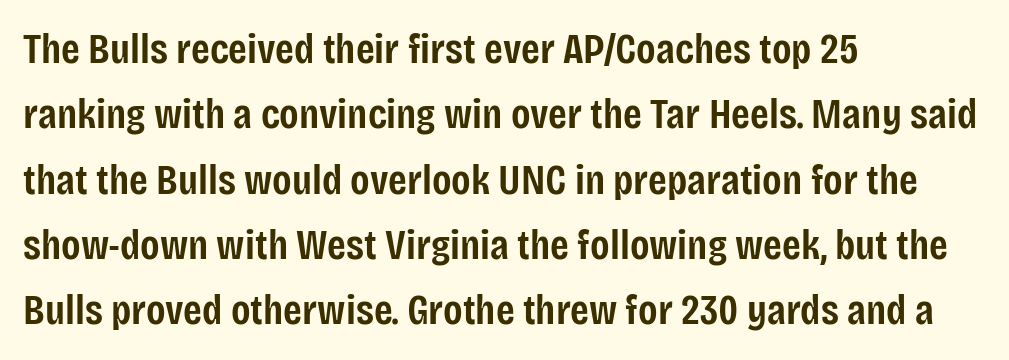
Q: Is the text bold? A: Semi-bold.
Q: Is the text italic (slanted)? A: No, it is upright.
Q: Is the typeface a serif or a sans-serif typeface? A: Sans-serif.
Q: Is the text underlined? A: No.
Q: How is the paragraph aligned? A: Left-aligned.
Q: Is the spacing between letters normal or unusually wide? A: Normal.
Q: Is the spacing between lines tight, normal or loose? A: Normal.
Q: Width (condensed, normal, or wide)? A: Condensed.
Q: Stroke contrast? A: Low.
Q: x-height? A: Large.
Q: Monospaced? A: No.
